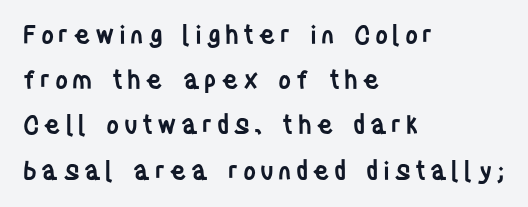
On the weight axis this lands at semibold, roughly 600. Every character sits straight up, as roman type does. All the whitespace from short lines collects on the right. The gap between lines stays unmarked.
